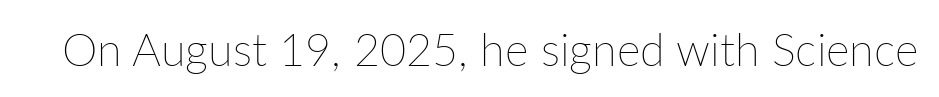
{"italic": "no", "bold": "no", "weight": "thin", "width": "normal", "stroke_contrast": "low", "x_height": "medium", "monospaced": "no", "underline": "no", "letter_spacing": "normal", "letter_spacing_em": 0.0, "glyph_px": 45}
